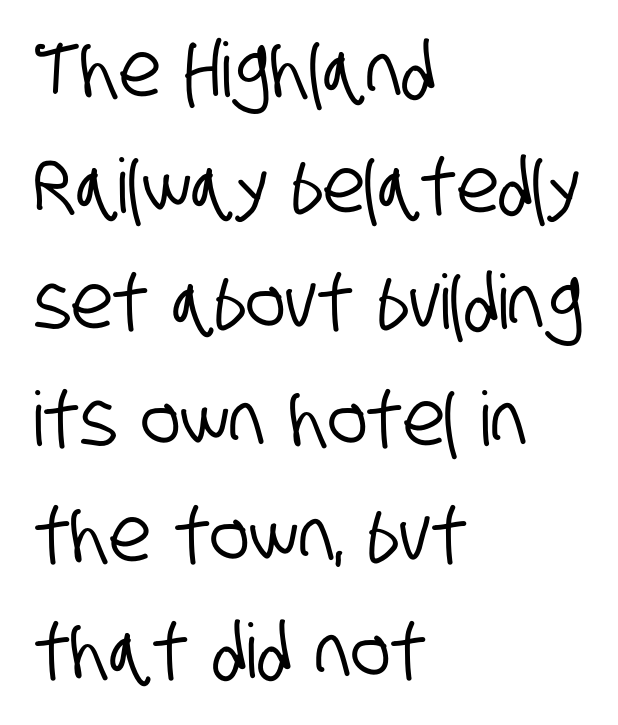
Q: Is the typeface a serif or a sans-serif typeface? A: Sans-serif.
Q: Is the text underlined? A: No.
Q: How is the paragraph aligned? A: Left-aligned.
Q: Is the spacing between letters normal or unusually wide? A: Normal.
Q: Is the spacing between lines tight, normal or loose? A: Normal.
Q: Width (condensed, normal, or wide)? A: Condensed.
Q: Stroke contrast? A: Low.
Q: x-height? A: Large.
Q: Monospaced? A: No.
